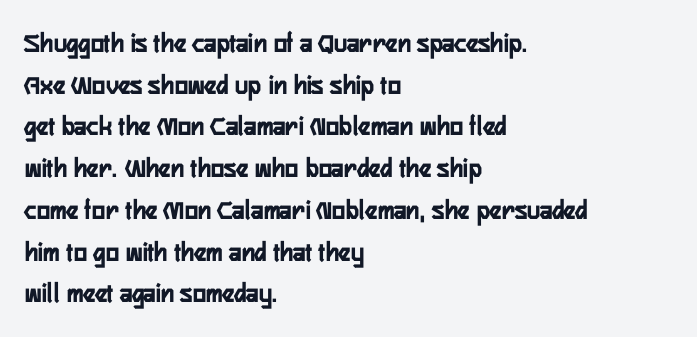
The image shows 28 px condensed sans-serif type, upright; set left-aligned, normal line spacing (1.49x), normal letter spacing, not underlined; low stroke contrast and a medium x-height.
